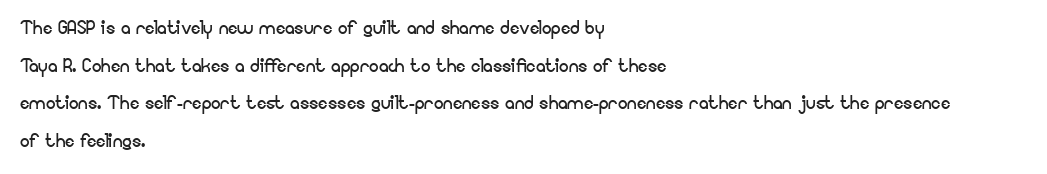
The image shows 24 px text type, upright; set left-aligned, normal line spacing (1.57x), normal letter spacing, not underlined.
